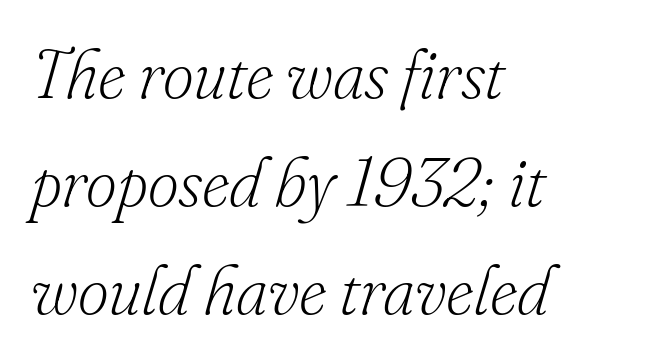
Q: Is the text bold? A: No.
Q: Is the text italic (slanted)? A: Yes, it leans right by about 16 degrees.
Q: Is the typeface a serif or a sans-serif typeface? A: Serif.
Q: Is the text underlined? A: No.
Q: How is the paragraph aligned? A: Left-aligned.
Q: Is the spacing between letters normal or unusually wide? A: Normal.
Q: Is the spacing between lines tight, normal or loose? A: Normal.
Q: Width (condensed, normal, or wide)? A: Normal.
Q: Stroke contrast? A: Low.
Q: x-height? A: Small.
Q: Monospaced? A: No.
